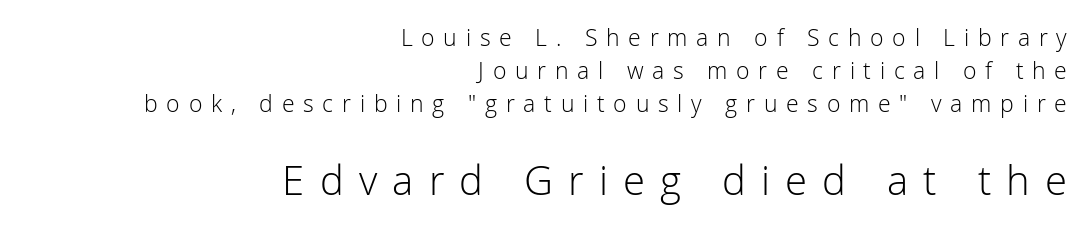
Q: Is the text bold? A: No.
Q: Is the text italic (slanted)? A: No, it is upright.
Q: Is the typeface a serif or a sans-serif typeface? A: Sans-serif.
Q: Is the text underlined? A: No.
Q: How is the paragraph aligned? A: Right-aligned.
Q: Is the spacing between letters normal or unusually wide? A: Unusually wide.
Q: Is the spacing between lines tight, normal or loose? A: Normal.
Q: Which block of text is set in a larger size, the first (top) or the second (bottom)? A: The second (bottom) one.
Q: Width (condensed, normal, or wide)? A: Normal.
Q: Stroke contrast? A: Low.
Q: x-height? A: Medium.
Q: Monospaced? A: No.
